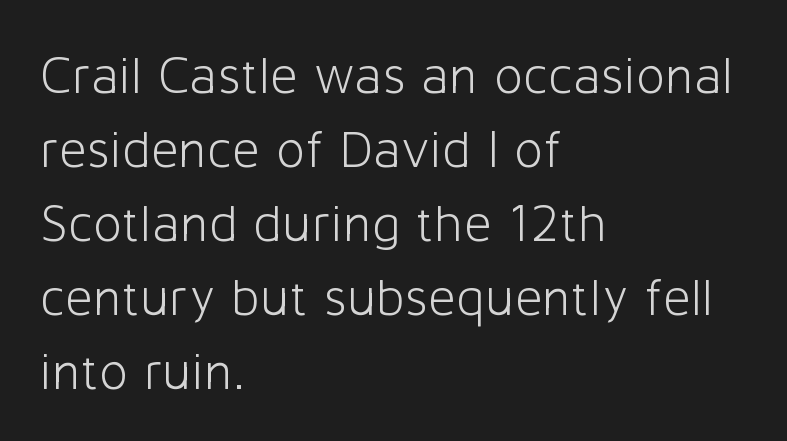
This rendering leaves character spacing at its baseline value. Weight: not bold — regular or lighter. Which margin do the lines hug? The left one — the right edge is uneven. The letters stand straight up with perfectly vertical stems. Quick note: interline space is typical.
